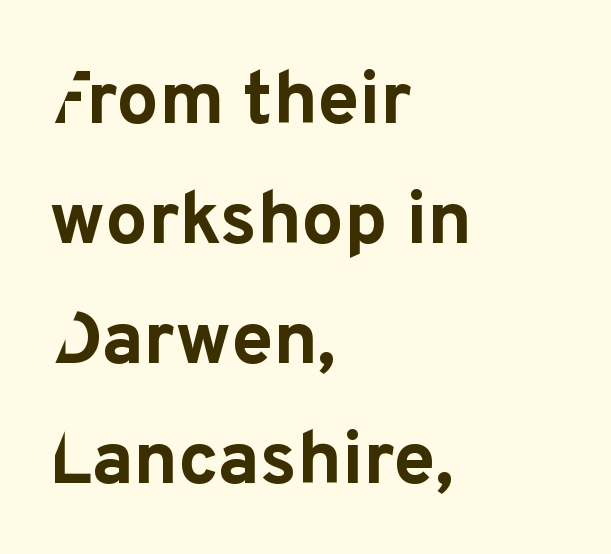
Unlike italic type, these characters show no tilt at all. Observe the ordinary spacing: letters are neighbours, not strangers. Whoever set this chose a conventional vertical rhythm. All the whitespace from short lines collects on the right. Weight check: bold — yes, fully. This sample has the flowing, uneven cadence of proportional lettering.
